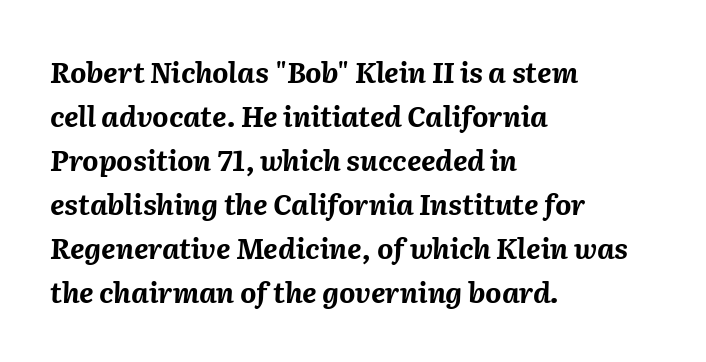
In terms of posture, this sample is oblique. Compared with an ordinary text face, these strokes are far heavier — a full bold. Glance below the letters and you will spot only blank space. Caption: multi-line text, flush left, ragged right. Successive baselines arrive at the customary interval. Short note: letters normally spaced.
